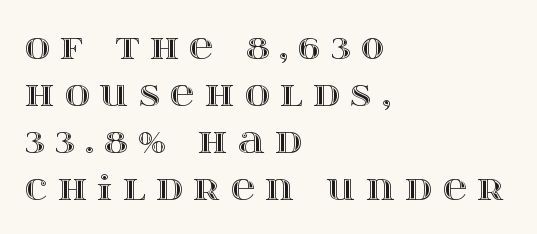
The letters advance in unequal steps, a hallmark of proportional type. The letters stand upright; this is a roman face. This rendering widens character spacing well past its baseline value. The space between consecutive lines is moderate.
